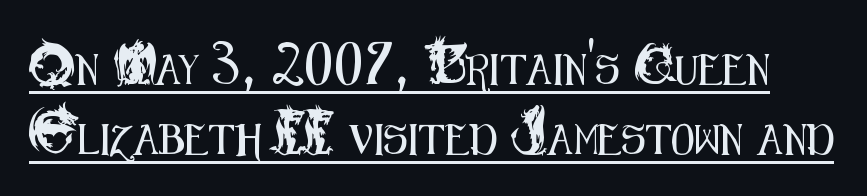
The axis of the letterforms is exactly vertical. Nothing sits at the stroke ends, so this counts as sans-serif. Here the designer chose a conventional face with non-uniform glyph widths. Glyph-to-glyph distance matches everyday printed text. Leading is clearly above the norm, producing a sparse column.
